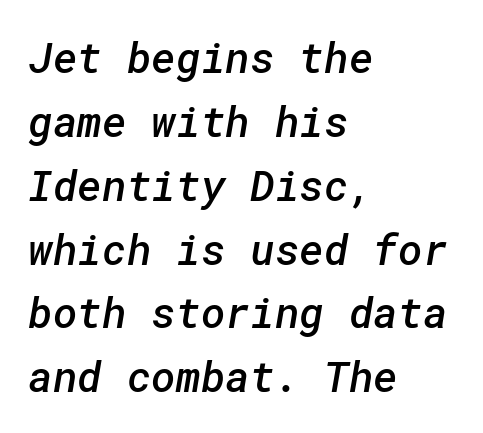
The image shows 42 px semibold sans-serif type; set left-aligned, normal line spacing (1.52x), normal letter spacing, not underlined; low stroke contrast and a medium x-height.
